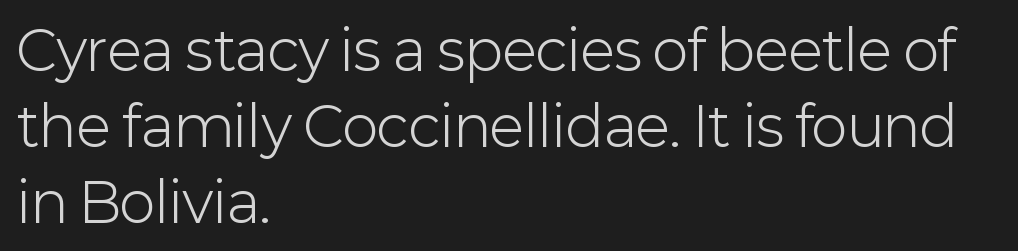
The image shows 55 px light sans-serif type, upright; set left-aligned, normal line spacing (1.38x), normal letter spacing, not underlined; low stroke contrast and a medium x-height.
